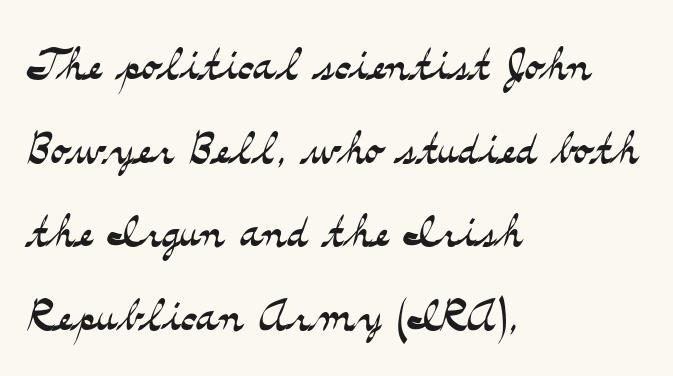
Q: Is the text bold? A: No.
Q: Is the text italic (slanted)? A: Yes.
Q: Is the typeface a serif or a sans-serif typeface? A: Serif.
Q: Is the text underlined? A: No.
Q: How is the paragraph aligned? A: Left-aligned.
Q: Is the spacing between letters normal or unusually wide? A: Normal.
Q: Is the spacing between lines tight, normal or loose? A: Normal.
Q: Width (condensed, normal, or wide)? A: Wide.
Q: Stroke contrast? A: Medium.
Q: x-height? A: Small.
Q: Monospaced? A: No.
